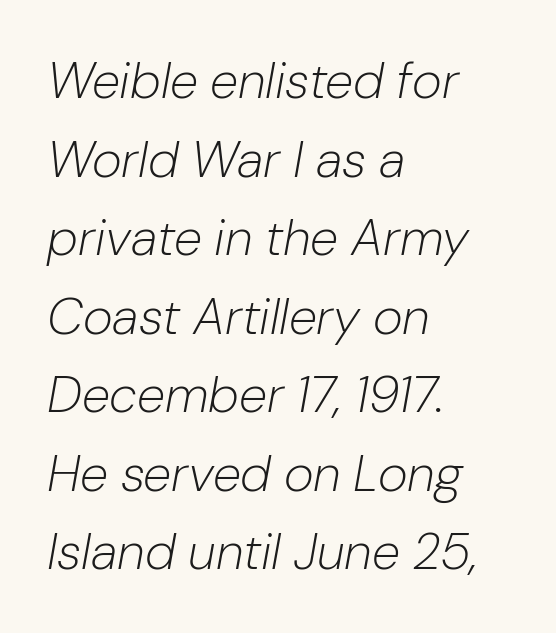
The specimen reads as italic at a glance. The letters advance in unequal steps, a hallmark of proportional type. This rendering leaves character spacing at its baseline value. The space between consecutive lines is moderate.
